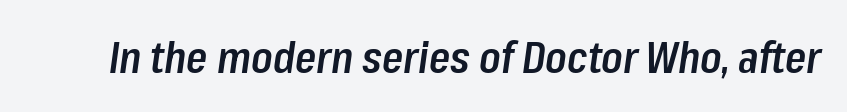
The horizontal fit of the characters is conventional and even. The rendering uses natural spacing where letterforms have individual widths. Typographic density is moderately raised because the face is semibold. Designer's note — italics engaged.
